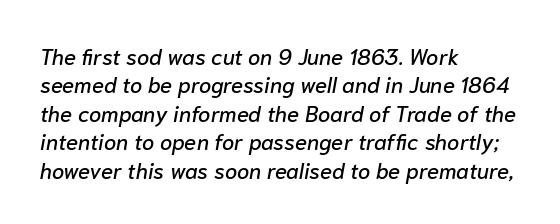
The gaps between neighbouring characters are ordinary and unremarkable. The space directly below the letters is spotless. The text carries the slant typical of an italic or oblique font. This block has exactly the height ordinary leading produces. The rag falls on the right side of this text block.
